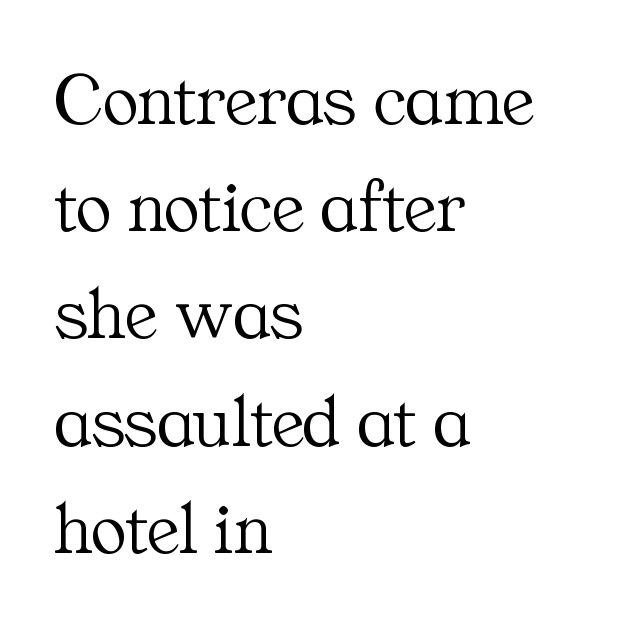
Q: Is the text bold? A: No.
Q: Is the text italic (slanted)? A: No, it is upright.
Q: Is the typeface a serif or a sans-serif typeface? A: Serif.
Q: Is the text underlined? A: No.
Q: How is the paragraph aligned? A: Left-aligned.
Q: Is the spacing between letters normal or unusually wide? A: Normal.
Q: Is the spacing between lines tight, normal or loose? A: Normal.
Q: Width (condensed, normal, or wide)? A: Normal.
Q: Stroke contrast? A: Medium.
Q: x-height? A: Medium.
Q: Monospaced? A: No.
